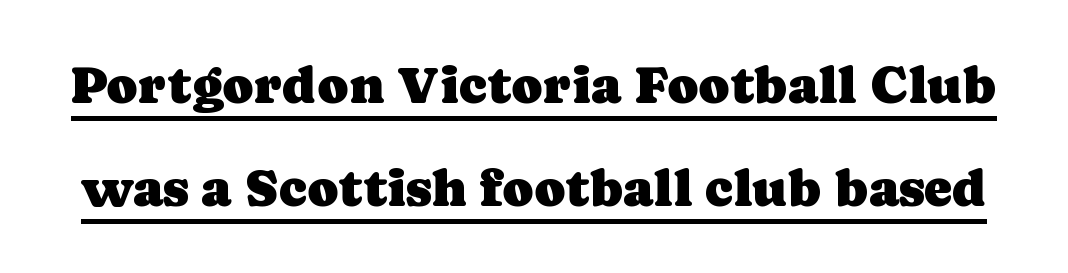
The image shows 53 px serif type, upright; set loose line spacing (1.94x), normal letter spacing, underlined; low stroke contrast and a medium x-height.
